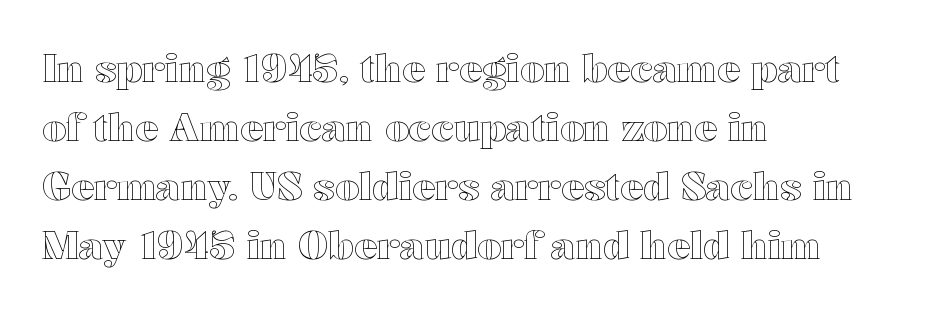
Q: Is the text italic (slanted)? A: No, it is upright.
Q: Is the text underlined? A: No.
Q: How is the paragraph aligned? A: Left-aligned.
Q: Is the spacing between letters normal or unusually wide? A: Normal.
Q: Is the spacing between lines tight, normal or loose? A: Normal.
Q: Width (condensed, normal, or wide)? A: Wide.
Q: x-height? A: Medium.
Q: Monospaced? A: No.
